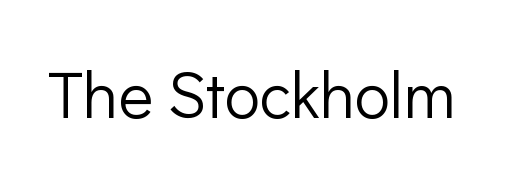
Type without underlining. Stem width sits at or under what a default text font uses. Think of a printed novel: that variable character pitch is what you see here. This is sans-serif lettering, the kind often seen on screens and signage.
